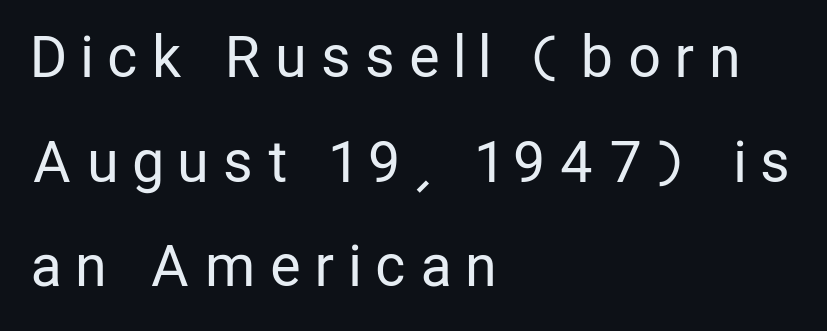
{"serif": "no", "italic": "no", "bold": "no", "weight": "regular", "width": "condensed", "stroke_contrast": "low", "x_height": "medium", "monospaced": "no", "underline": "no", "align": "left", "line_spacing_ratio": 1.87, "letter_spacing": "wide", "letter_spacing_em": 0.3, "glyph_px": 56}
